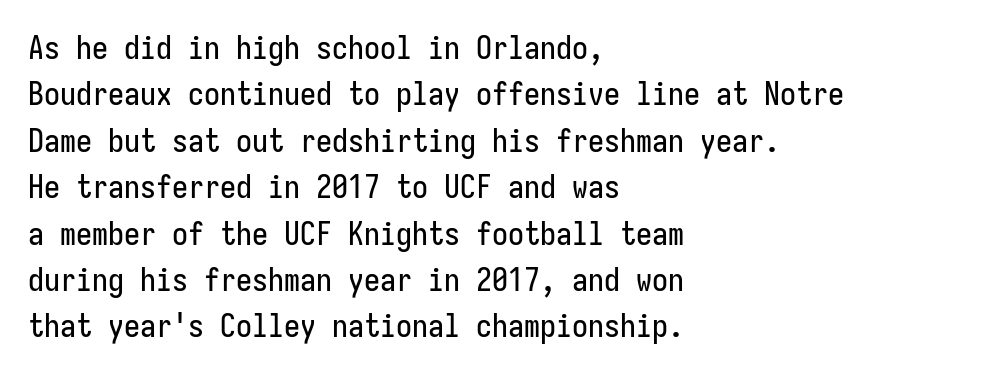
The rendering shows plain stroke endings on the letterforms — a sans-serif design. In terms of letterspacing, this is plain default setting. Horizontal bands of white between lines are of average thickness. Nope, not italic — everything's standing straight. A clean baseline with only descenders dipping below it. Leftover space on each line is placed entirely after the last word.
